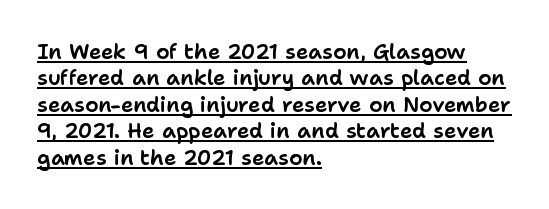
Q: Is the text italic (slanted)? A: No, it is upright.
Q: Is the text underlined? A: Yes.
Q: How is the paragraph aligned? A: Left-aligned.
Q: Is the spacing between letters normal or unusually wide? A: Normal.
Q: Is the spacing between lines tight, normal or loose? A: Normal.
